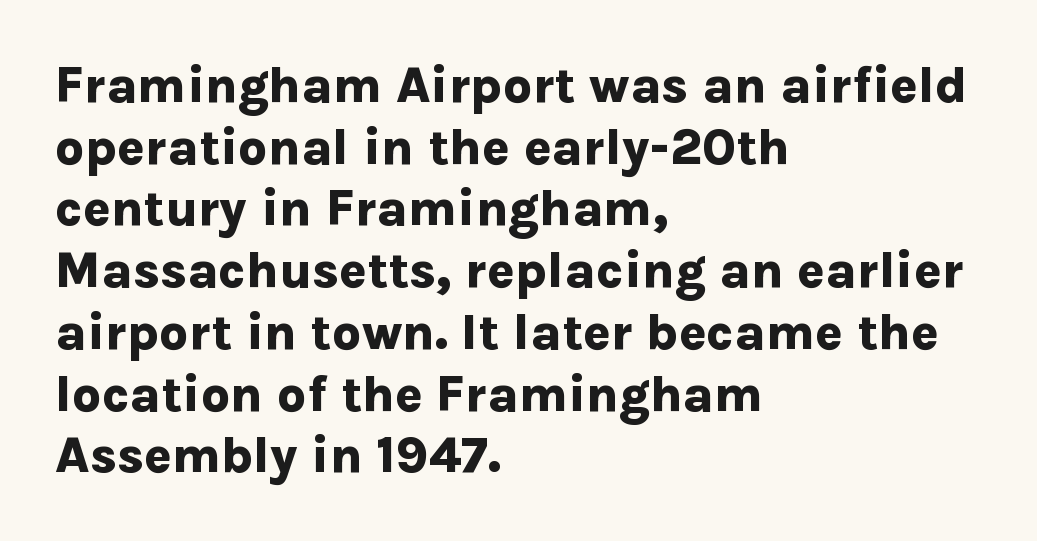
{"serif": "no", "italic": "no", "bold": "yes", "weight": "bold", "width": "normal", "stroke_contrast": "low", "x_height": "medium", "monospaced": "no", "underline": "no", "align": "left", "line_spacing_ratio": 1.21, "letter_spacing": "normal", "letter_spacing_em": 0.0, "glyph_px": 51}
